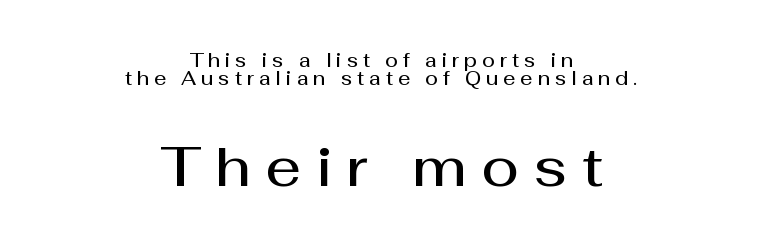
Q: Is the text bold? A: Semi-bold.
Q: Is the text italic (slanted)? A: No, it is upright.
Q: Is the typeface a serif or a sans-serif typeface? A: Sans-serif.
Q: Is the text underlined? A: No.
Q: How is the paragraph aligned? A: Centered.
Q: Is the spacing between letters normal or unusually wide? A: Unusually wide.
Q: Is the spacing between lines tight, normal or loose? A: Tight.
Q: Which block of text is set in a larger size, the first (top) or the second (bottom)? A: The second (bottom) one.
Q: Width (condensed, normal, or wide)? A: Normal.
Q: Stroke contrast? A: Medium.
Q: x-height? A: Medium.
Q: Monospaced? A: No.
